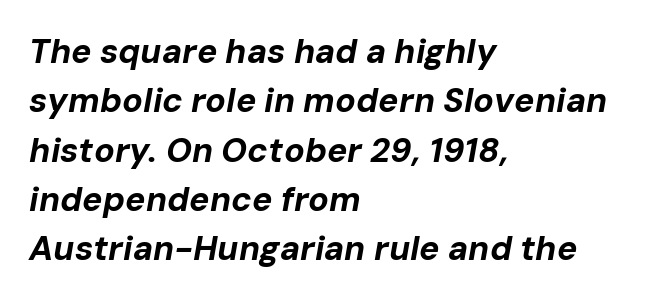
Unmarked baselines from the first word to the last. Compared with ordinary roman type, these characters are visibly tilted. A classic flush-left, rag-right setting is used for this passage. The type is set solid horizontally, with unmodified tracking. This sample keeps an unexceptional amount of space between lines. These lines are rendered in a variable-pitch font.
